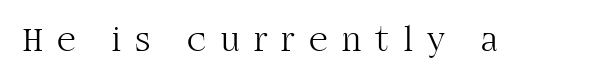
The image shows 36 px light serif type, upright; set unusually wide letter spacing (+0.4 em), not underlined; high stroke contrast and a large x-height.
